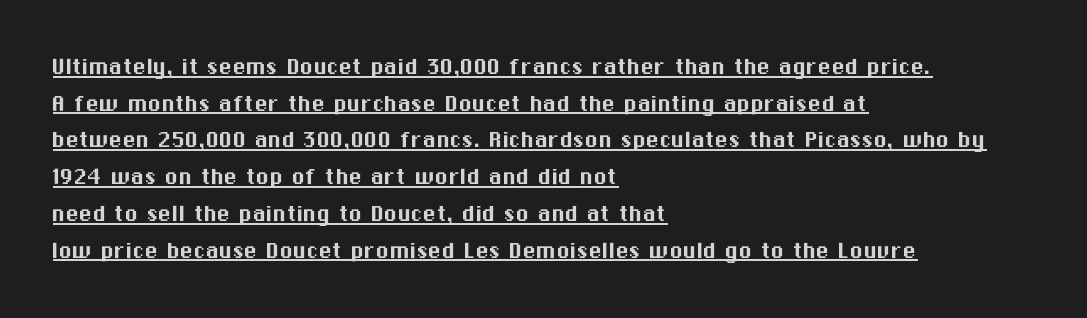
Q: Is the text italic (slanted)? A: No, it is upright.
Q: Is the text underlined? A: Yes.
Q: How is the paragraph aligned? A: Left-aligned.
Q: Is the spacing between letters normal or unusually wide? A: Normal.
Q: Is the spacing between lines tight, normal or loose? A: Normal.
